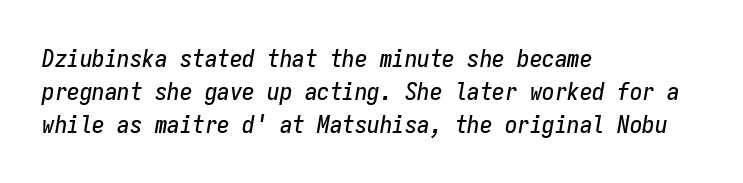
Would a proofreader flag this as italicized? Yes. You could call the tracking neutral — neither tight nor loose. Every row of glyphs begins at an identical x-position on the left. Type without underlining. This sample keeps an unexceptional amount of space between lines.
